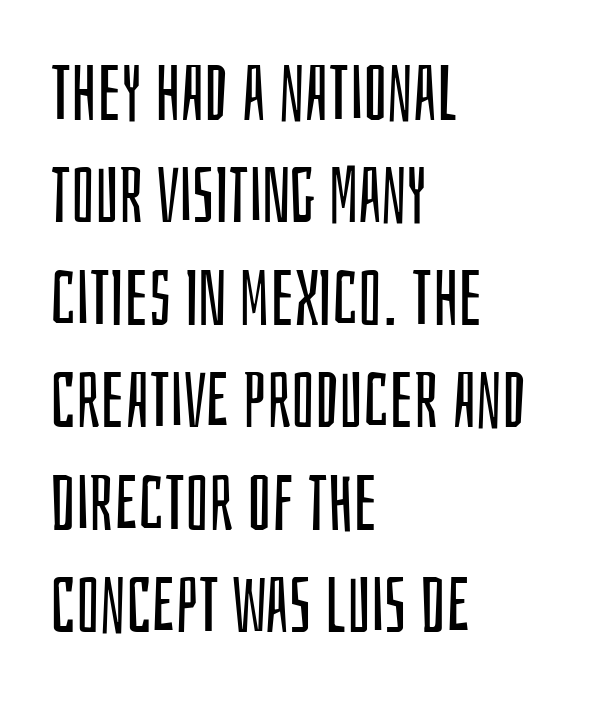
Q: Is the text bold? A: No.
Q: Is the text italic (slanted)? A: No, it is upright.
Q: Is the typeface a serif or a sans-serif typeface? A: Sans-serif.
Q: Is the text underlined? A: No.
Q: How is the paragraph aligned? A: Left-aligned.
Q: Is the spacing between letters normal or unusually wide? A: Normal.
Q: Is the spacing between lines tight, normal or loose? A: Normal.
Q: Width (condensed, normal, or wide)? A: Condensed.
Q: Stroke contrast? A: Low.
Q: x-height? A: Large.
Q: Monospaced? A: No.
